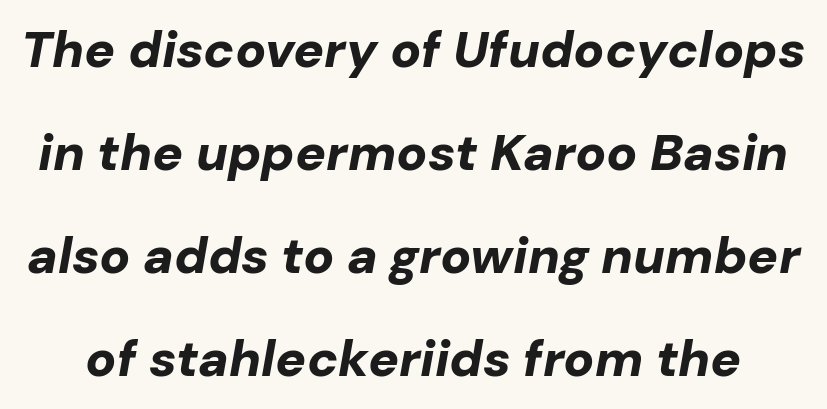
When letters slant like this, we call the style italic. Honestly, the letter spacing is just normal — you wouldn't notice it. Look at the stroke-to-counter ratio: heavy, a bold. The glyphs are unaccompanied by any horizontal stroke below them.
